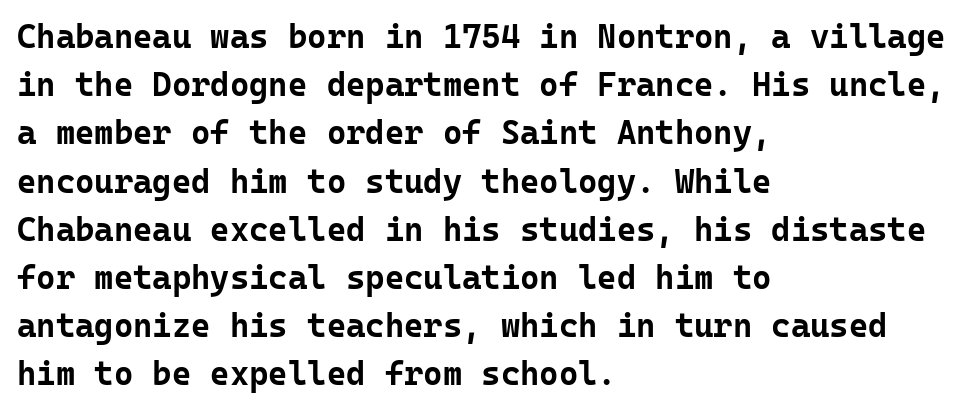
The rendering shows plain stroke endings on the letterforms — a sans-serif design. The paragraph has a hard left edge and a soft right edge. The face used here is rendered with its standard letterfit. Notice how thick the strokes are: this is what a full bold looks like. Compared with typical paragraphs, the rows here are spaced about the same. Italic: no, the glyphs are upright roman.
